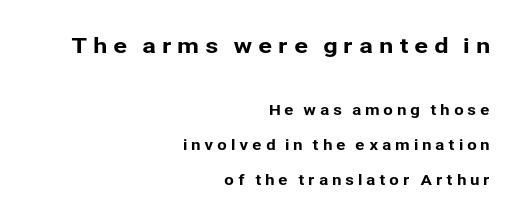
Quick note: not italic, upright. These lines are set flush right with a ragged left edge. Character size in the leading block exceeds that of the trailing block. Check under the words: just untouched page.
